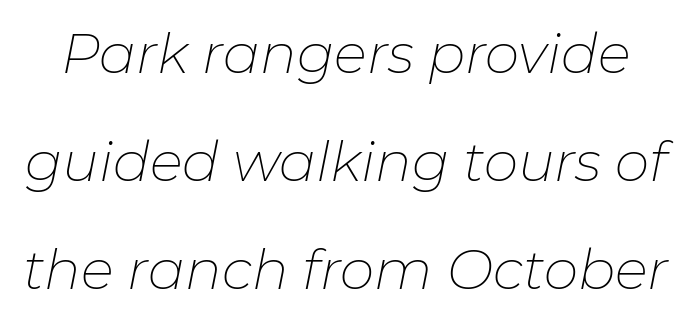
The image shows 55 px thin type, italic (leaning right); set loose line spacing (1.96x), normal letter spacing, not underlined; low stroke contrast and a medium x-height.
